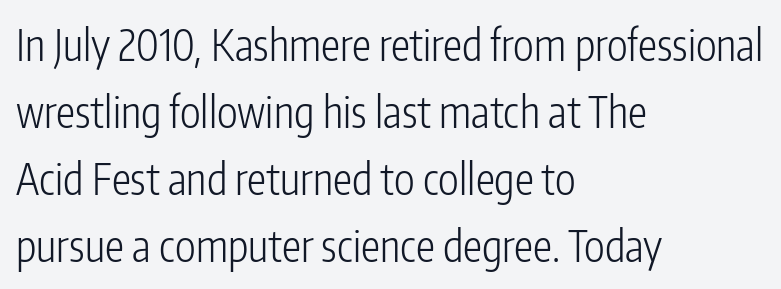
{"serif": "no", "italic": "no", "bold": "no", "weight": "light", "width": "condensed", "stroke_contrast": "low", "x_height": "medium", "monospaced": "no", "underline": "no", "align": "left", "line_spacing": "normal", "line_spacing_ratio": 1.56, "letter_spacing": "normal", "letter_spacing_em": 0.0, "glyph_px": 43}
